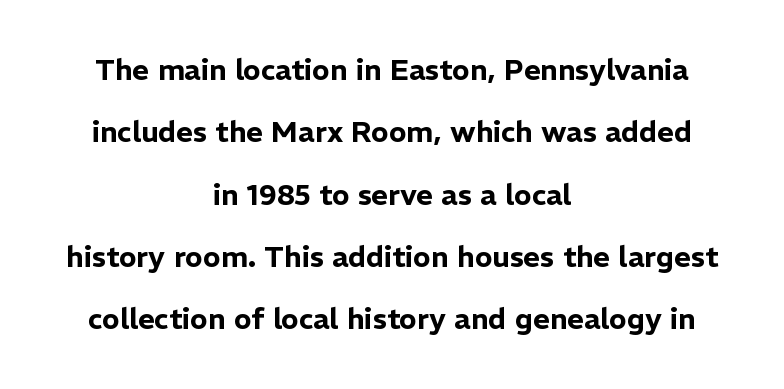
Q: Is the text italic (slanted)? A: No, it is upright.
Q: Is the typeface a serif or a sans-serif typeface? A: Sans-serif.
Q: Is the text underlined? A: No.
Q: How is the paragraph aligned? A: Centered.
Q: Is the spacing between letters normal or unusually wide? A: Normal.
Q: Is the spacing between lines tight, normal or loose? A: Loose.
Q: Width (condensed, normal, or wide)? A: Normal.
Q: Stroke contrast? A: Low.
Q: x-height? A: Medium.
Q: Monospaced? A: No.
